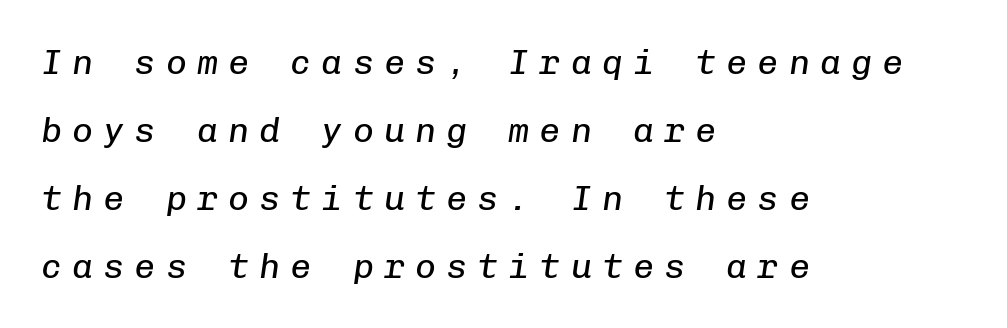
Is the letter spacing exaggerated? Yes — the characters are pushed far apart. The face looks like a standard text weight, possibly lighter. The leading is generous, giving the passage an open texture. Quick note: italic. Looks like terminal output: every glyph gets an equal slot.
